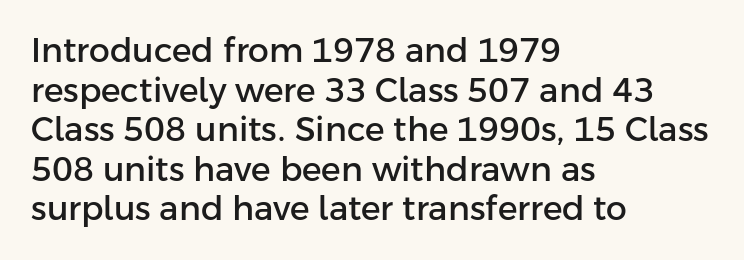
Q: Is the text italic (slanted)? A: No, it is upright.
Q: Is the typeface a serif or a sans-serif typeface? A: Sans-serif.
Q: Is the text underlined? A: No.
Q: How is the paragraph aligned? A: Left-aligned.
Q: Is the spacing between letters normal or unusually wide? A: Normal.
Q: Width (condensed, normal, or wide)? A: Normal.
Q: Stroke contrast? A: Low.
Q: x-height? A: Medium.
Q: Monospaced? A: No.
